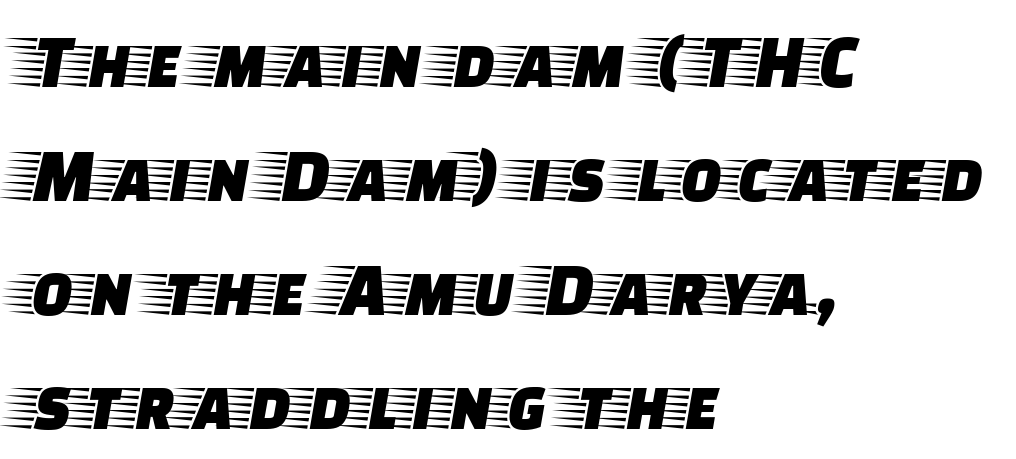
Q: Is the text italic (slanted)? A: Yes.
Q: Is the typeface a serif or a sans-serif typeface? A: Serif.
Q: Is the text underlined? A: No.
Q: How is the paragraph aligned? A: Left-aligned.
Q: Is the spacing between letters normal or unusually wide? A: Normal.
Q: Is the spacing between lines tight, normal or loose? A: Normal.
Q: Width (condensed, normal, or wide)? A: Wide.
Q: Stroke contrast? A: Low.
Q: x-height? A: Large.
Q: Monospaced? A: No.
